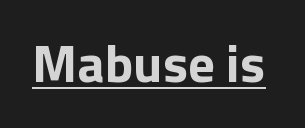
The image shows 53 px bold sans-serif type, upright; set normal letter spacing, underlined; low stroke contrast and a medium x-height.
